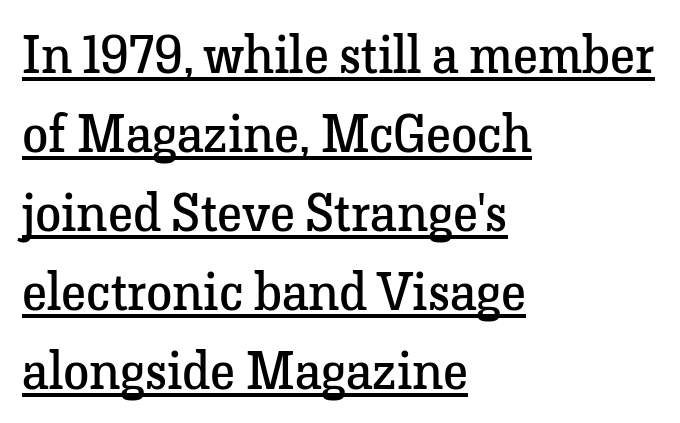
{"serif": "yes", "italic": "no", "bold": "no", "weight": "regular", "width": "normal", "stroke_contrast": "low", "x_height": "medium", "monospaced": "no", "underline": "yes", "align": "left", "line_spacing": "normal", "line_spacing_ratio": 1.49, "letter_spacing": "normal", "letter_spacing_em": 0.0, "glyph_px": 53}
